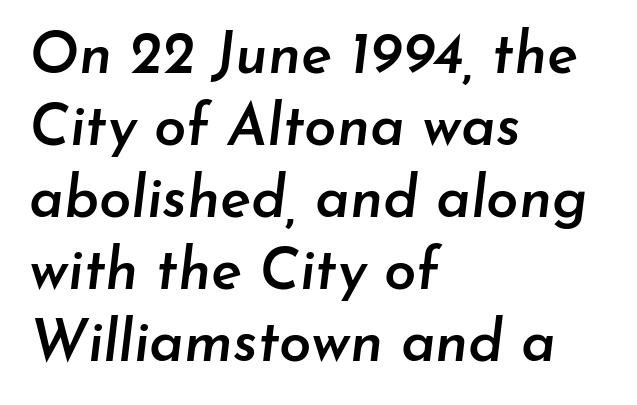
{"italic": "yes", "lean": "right", "slant_degrees": 7, "bold": "semi", "weight": "semibold", "width": "normal", "stroke_contrast": "low", "x_height": "small", "monospaced": "no", "underline": "no", "align": "left", "line_spacing_ratio": 1.24, "letter_spacing": "normal", "letter_spacing_em": 0.0, "glyph_px": 58}
